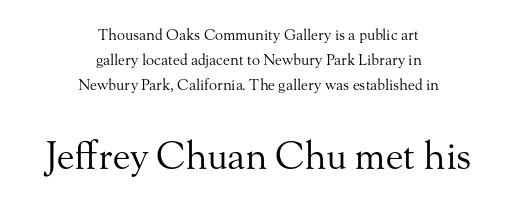
Character size in the trailing block exceeds that of the leading block. Clear beneath every line of the passage. Whoever set this chose a conventional vertical rhythm. A centered setting, common on invitations and titles, is used for this passage. The horizontal fit of the characters is conventional and even.
